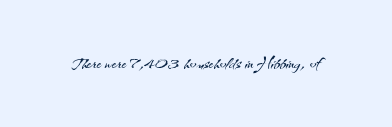
Q: Is the text bold? A: No.
Q: Is the text italic (slanted)? A: Yes.
Q: Is the text underlined? A: No.
Q: Is the spacing between letters normal or unusually wide? A: Normal.
